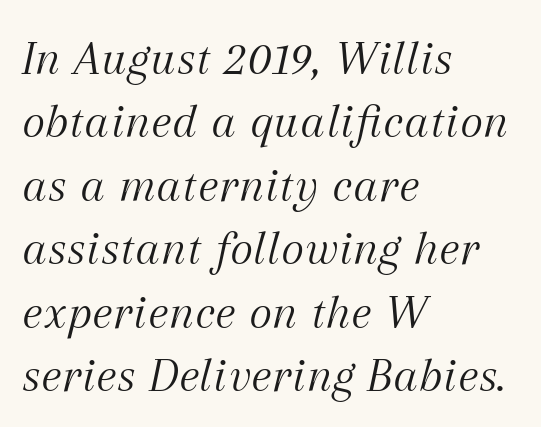
The image shows 50 px light serif type, italic (leaning right); set left-aligned, normal line spacing (1.27x), normal letter spacing, not underlined; medium stroke contrast and a medium x-height.
